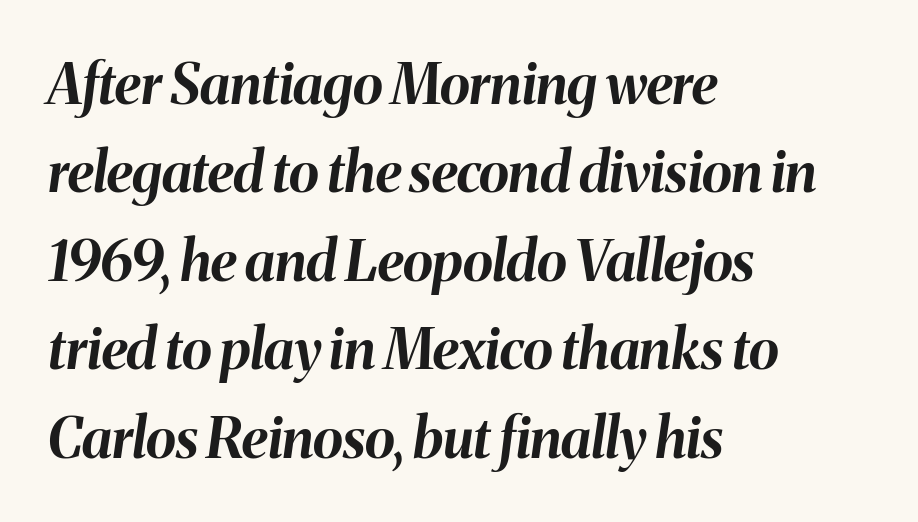
{"italic": "yes", "lean": "right", "slant_degrees": 8, "bold": "yes", "weight": "bold", "width": "normal", "stroke_contrast": "medium", "x_height": "medium", "monospaced": "no", "underline": "no", "align": "left", "line_spacing": "normal", "line_spacing_ratio": 1.58, "letter_spacing": "normal", "letter_spacing_em": 0.0, "glyph_px": 56}
